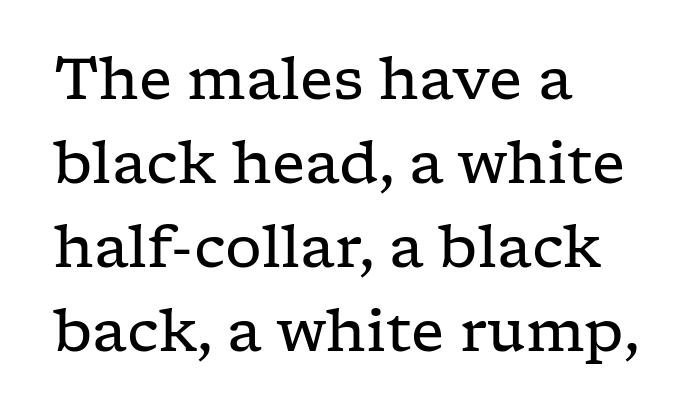
{"serif": "yes", "italic": "no", "bold": "no", "weight": "regular", "width": "wide", "stroke_contrast": "low", "x_height": "medium", "monospaced": "no", "underline": "no", "align": "left", "line_spacing": "normal", "line_spacing_ratio": 1.45, "letter_spacing": "normal", "letter_spacing_em": 0.0, "glyph_px": 58}
